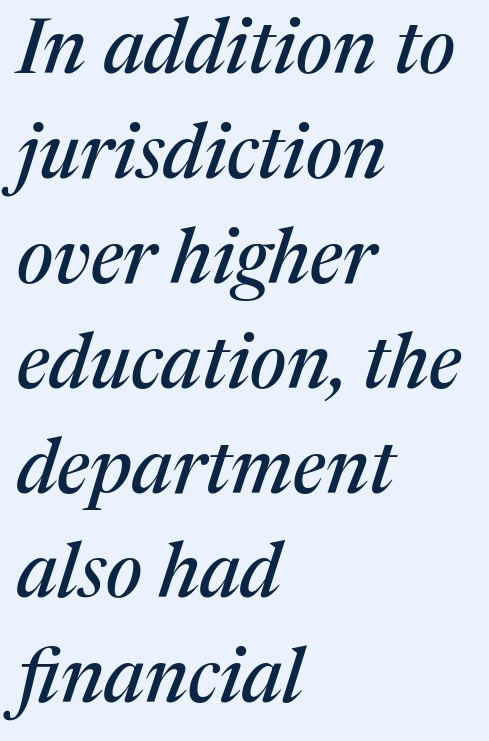
The image shows 76 px serif type, italic (leaning right); set left-aligned, normal line spacing (1.38x), normal letter spacing, not underlined; medium stroke contrast and a medium x-height.
